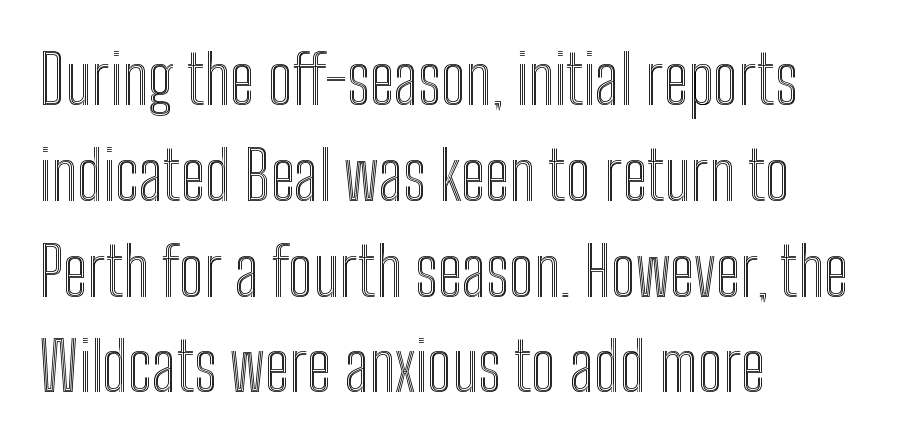
{"italic": "no", "width": "condensed", "x_height": "medium", "monospaced": "no", "underline": "no", "align": "left", "line_spacing": "normal", "line_spacing_ratio": 1.43, "letter_spacing": "normal", "letter_spacing_em": 0.0, "glyph_px": 67}
